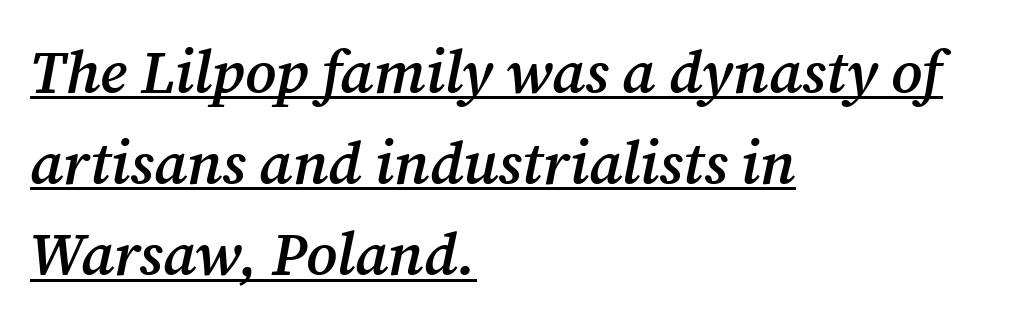
Is this a fixed-width face? No — the glyphs have proportional, varying widths. The axis of the letterforms is tilted away from vertical. Words appear dense and cohesive because spacing is normal. Is the type bold? Partly — it's a semibold, heavier than regular but not fully bold. The typesetter chose a ragged-right arrangement here.
